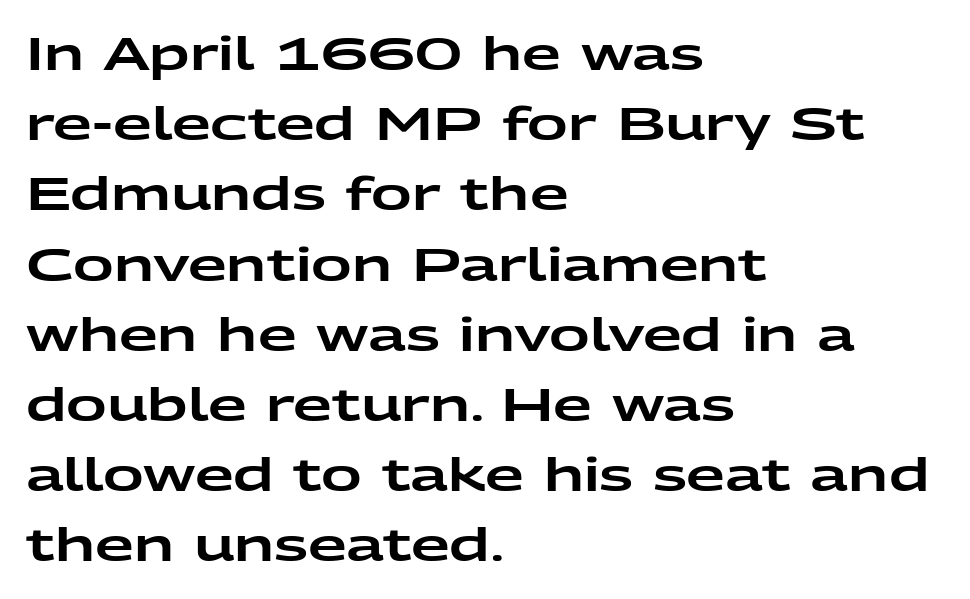
Q: Is the text italic (slanted)? A: No, it is upright.
Q: Is the typeface a serif or a sans-serif typeface? A: Sans-serif.
Q: Is the text underlined? A: No.
Q: How is the paragraph aligned? A: Left-aligned.
Q: Is the spacing between letters normal or unusually wide? A: Normal.
Q: Is the spacing between lines tight, normal or loose? A: Normal.
Q: Width (condensed, normal, or wide)? A: Wide.
Q: Stroke contrast? A: Low.
Q: x-height? A: Medium.
Q: Monospaced? A: No.
